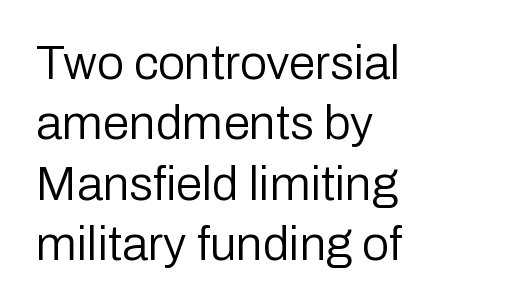
Q: Is the text bold? A: No.
Q: Is the text italic (slanted)? A: No, it is upright.
Q: Is the typeface a serif or a sans-serif typeface? A: Sans-serif.
Q: Is the text underlined? A: No.
Q: How is the paragraph aligned? A: Left-aligned.
Q: Is the spacing between letters normal or unusually wide? A: Normal.
Q: Is the spacing between lines tight, normal or loose? A: Normal.
Q: Width (condensed, normal, or wide)? A: Normal.
Q: Stroke contrast? A: Low.
Q: x-height? A: Medium.
Q: Monospaced? A: No.
